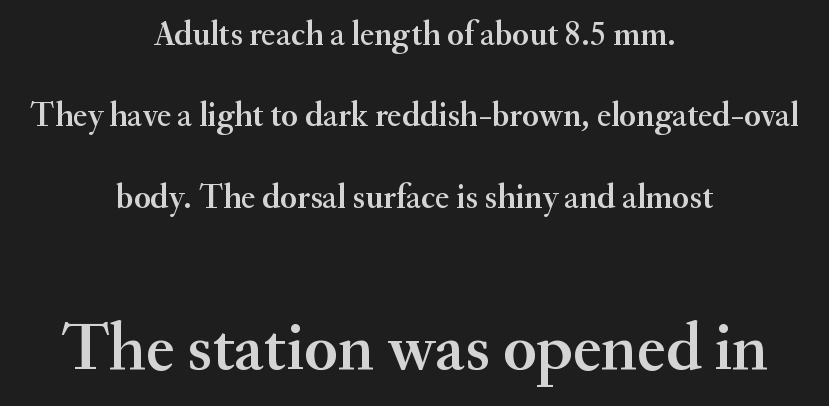
Q: Is the text italic (slanted)? A: No, it is upright.
Q: Is the typeface a serif or a sans-serif typeface? A: Serif.
Q: Is the text underlined? A: No.
Q: How is the paragraph aligned? A: Centered.
Q: Is the spacing between letters normal or unusually wide? A: Normal.
Q: Is the spacing between lines tight, normal or loose? A: Loose.
Q: Which block of text is set in a larger size, the first (top) or the second (bottom)? A: The second (bottom) one.
Q: Width (condensed, normal, or wide)? A: Normal.
Q: Stroke contrast? A: Medium.
Q: x-height? A: Small.
Q: Monospaced? A: No.
